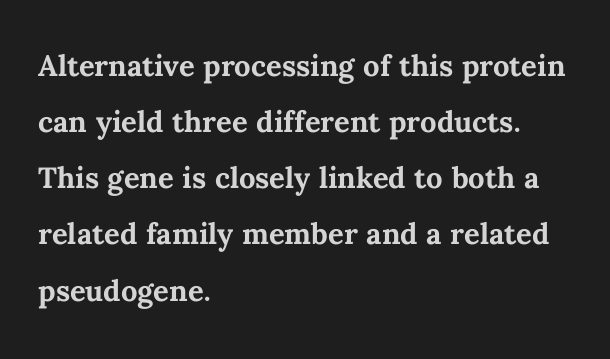
The image shows 39 px semibold type, upright; set left-aligned, normal line spacing (1.44x), normal letter spacing, not underlined; medium stroke contrast and a medium x-height.
